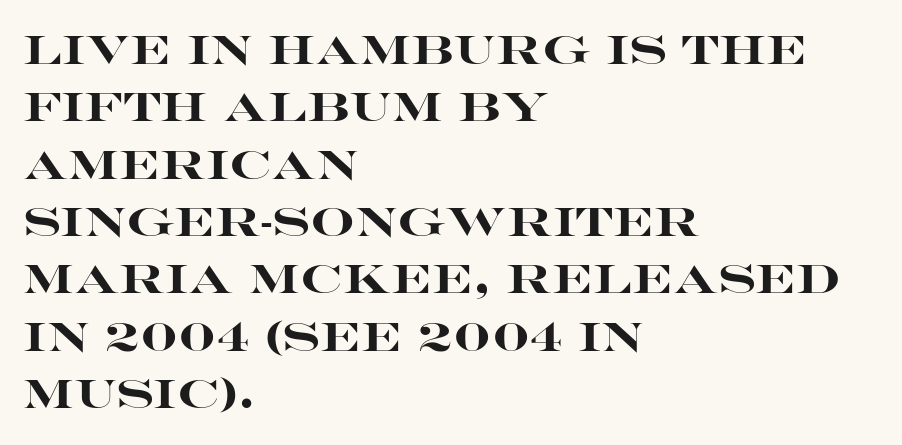
The image shows 39 px heavy, wide type, upright; set left-aligned, normal line spacing (1.47x), normal letter spacing, not underlined; high stroke contrast and a large x-height.
